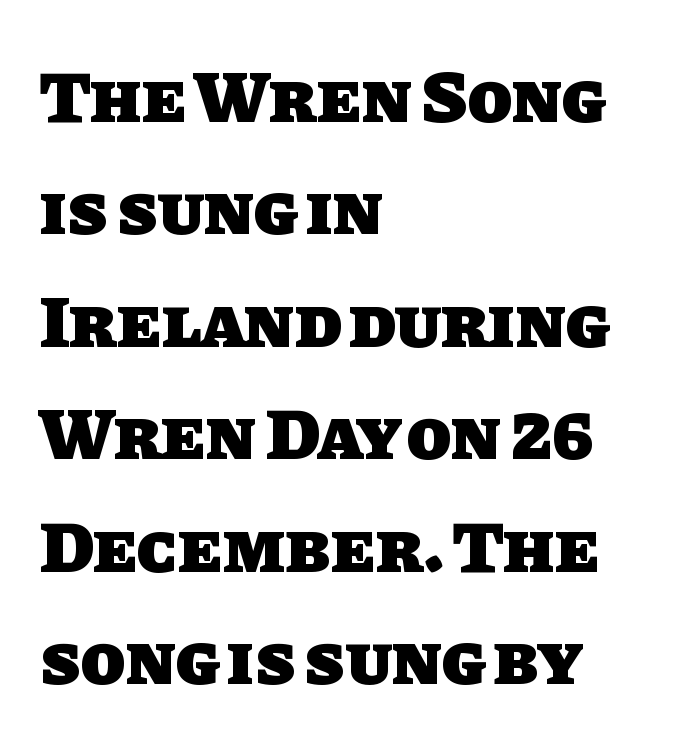
The text block is weighted toward the left margin, trailing off unevenly rightward. The rendering uses a moderate line-height, typical for paragraphs. Its strokes are broad and dark, the hallmark of bold type. In terms of letterspacing, this is plain default setting.
